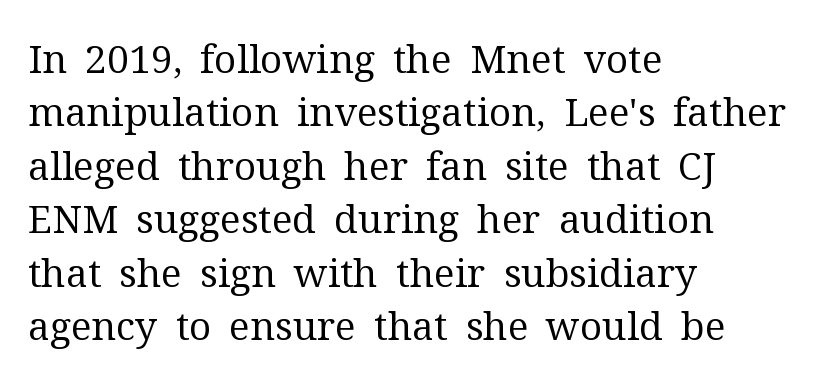
The image shows 39 px regular-weight serif type, upright; set left-aligned, normal line spacing (1.37x), normal letter spacing, not underlined; medium stroke contrast and a medium x-height.
